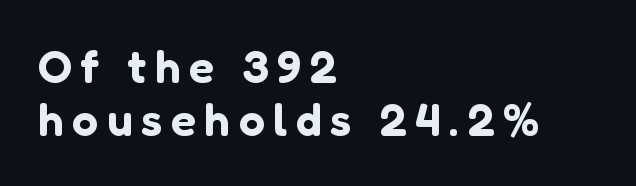
The image shows 46 px sans-serif type, upright; set left-aligned, line spacing 1.16x, not underlined; low stroke contrast and a medium x-height.
